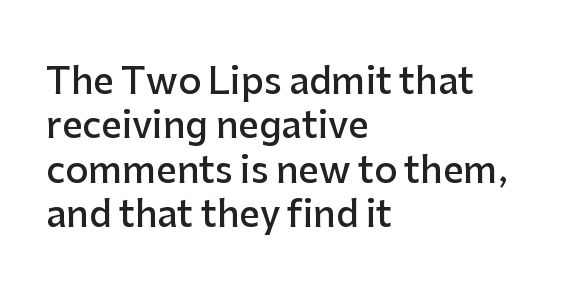
The image shows 36 px semibold sans-serif type, upright; set left-aligned, line spacing 1.23x, normal letter spacing, not underlined; low stroke contrast and a medium x-height.
